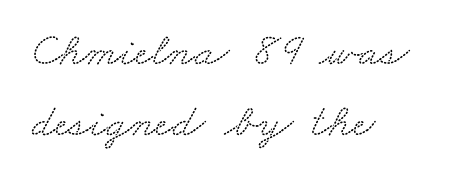
{"serif": "yes", "width": "wide", "stroke_contrast": "low", "x_height": "small", "monospaced": "no", "underline": "no", "align": "left", "line_spacing": "normal", "line_spacing_ratio": 1.52, "letter_spacing": "normal", "letter_spacing_em": 0.0, "glyph_px": 47}
